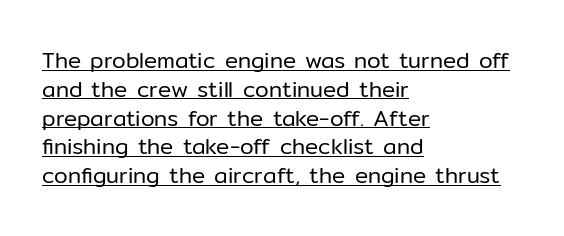
Q: Is the text bold? A: No.
Q: Is the text italic (slanted)? A: No, it is upright.
Q: Is the text underlined? A: Yes.
Q: How is the paragraph aligned? A: Left-aligned.
Q: Is the spacing between letters normal or unusually wide? A: Normal.
Q: Is the spacing between lines tight, normal or loose? A: Normal.
